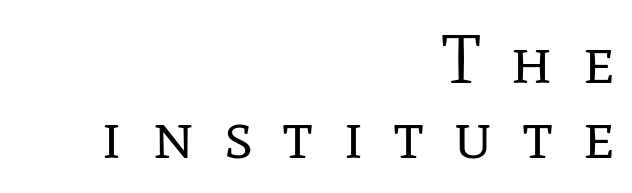
The image shows 68 px regular-weight serif type, upright; set right-aligned, tight line spacing (1.1x), unusually wide letter spacing (+0.43 em), not underlined; low stroke contrast and a medium x-height.
